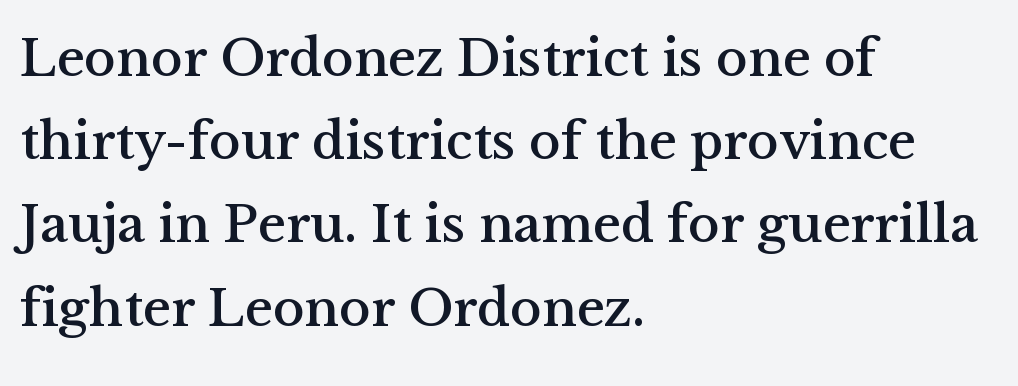
Short and long lines alike share a common starting point at left. Do the characters align in a grid? No, the font is proportional. Is this a sans? No — the strokes have serifs. Glance below the letters and you will spot only blank space. Vertical spacing — default.
